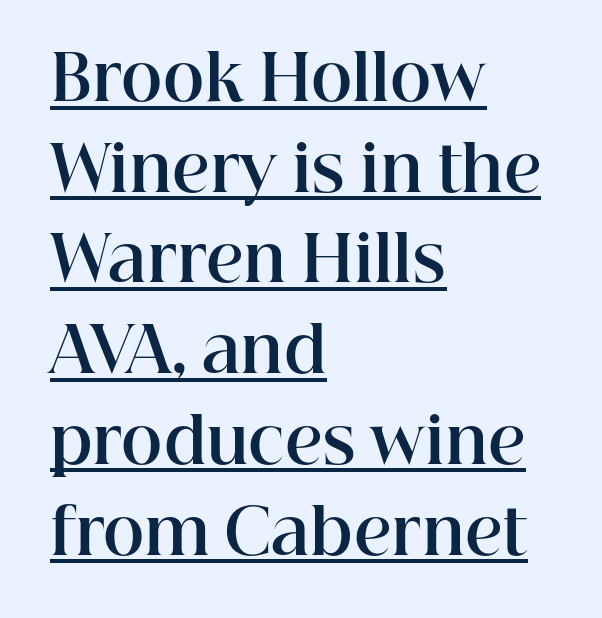
{"serif": "yes", "italic": "no", "bold": "yes", "weight": "bold", "width": "normal", "stroke_contrast": "high", "x_height": "medium", "monospaced": "no", "underline": "yes", "align": "left", "line_spacing": "normal", "line_spacing_ratio": 1.44, "letter_spacing": "normal", "letter_spacing_em": 0.0, "glyph_px": 63}
